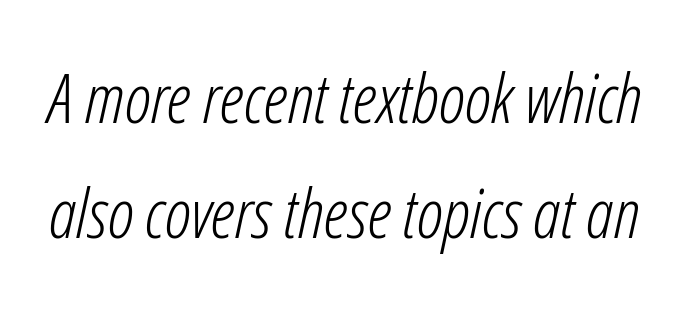
The image shows 69 px light, condensed type, italic (leaning right); set normal line spacing (1.67x), normal letter spacing, not underlined; low stroke contrast and a medium x-height.
